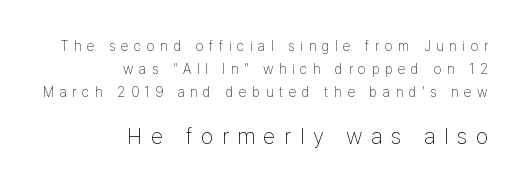
Q: Is the text bold? A: No.
Q: Is the text italic (slanted)? A: No, it is upright.
Q: Is the text underlined? A: No.
Q: How is the paragraph aligned? A: Right-aligned.
Q: Is the spacing between letters normal or unusually wide? A: Unusually wide.
Q: Is the spacing between lines tight, normal or loose? A: Normal.
Q: Which block of text is set in a larger size, the first (top) or the second (bottom)? A: The second (bottom) one.
